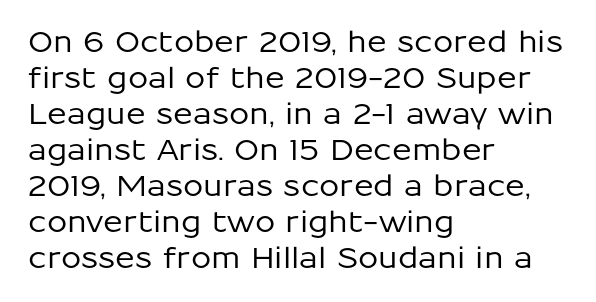
The image shows 29 px sans-serif type, upright; set left-aligned, line spacing 1.24x, normal letter spacing, not underlined; low stroke contrast and a medium x-height.
